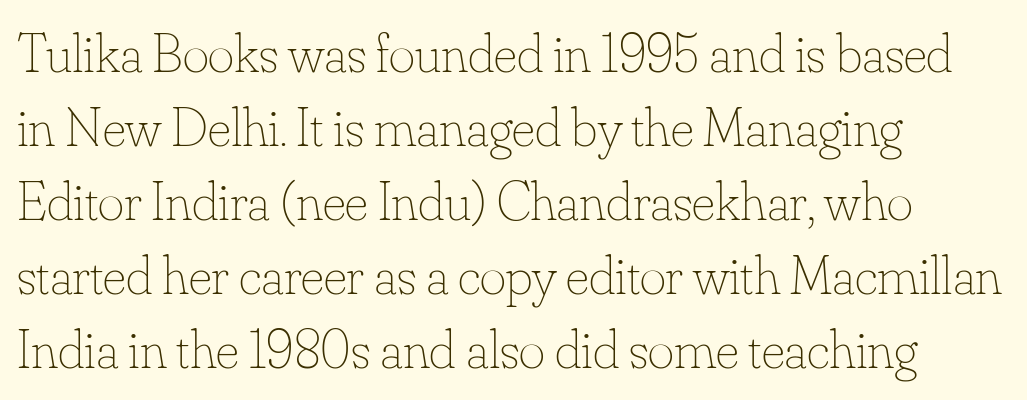
Lines of text with bare space underneath. Students, observe: this is what conventionally led text looks like. This rendering leaves character spacing at its baseline value. The paragraph shown leans on its left margin.
